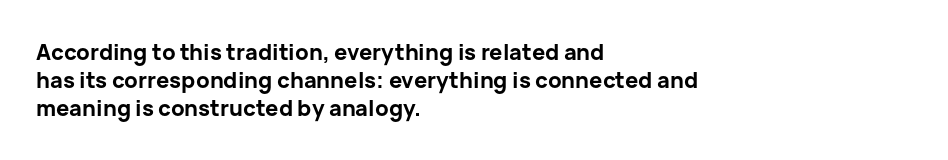
Q: Is the text bold? A: Yes.
Q: Is the text italic (slanted)? A: No, it is upright.
Q: Is the text underlined? A: No.
Q: How is the paragraph aligned? A: Left-aligned.
Q: Is the spacing between letters normal or unusually wide? A: Normal.
Q: Is the spacing between lines tight, normal or loose? A: Normal.
